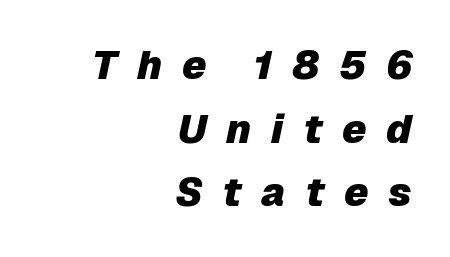
Q: Is the text bold? A: Yes.
Q: Is the text italic (slanted)? A: Yes, it leans right by about 12 degrees.
Q: Is the text underlined? A: No.
Q: How is the paragraph aligned? A: Right-aligned.
Q: Is the spacing between letters normal or unusually wide? A: Unusually wide.
Q: Is the spacing between lines tight, normal or loose? A: Normal.
Q: Width (condensed, normal, or wide)? A: Normal.
Q: Stroke contrast? A: Low.
Q: x-height? A: Medium.
Q: Monospaced? A: No.
